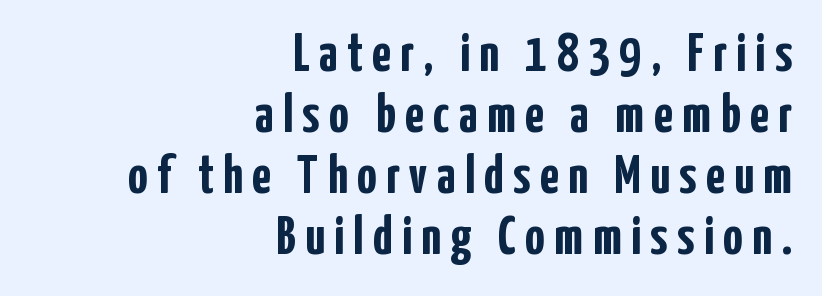
The image shows 55 px semibold, condensed sans-serif type, upright; set right-aligned, tight line spacing (1.11x), not underlined; low stroke contrast and a medium x-height.
